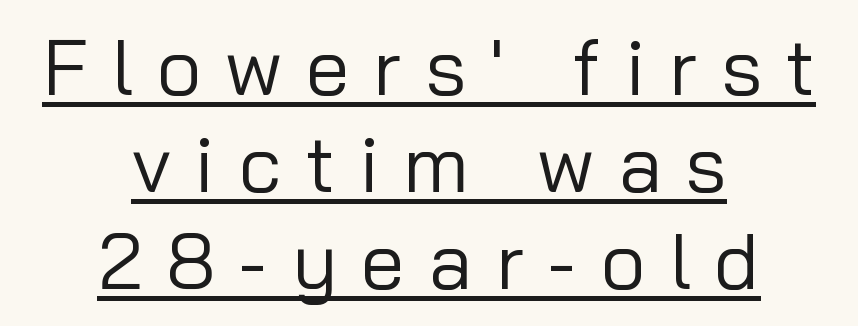
The image shows 79 px regular-weight sans-serif type, upright; set centered, line spacing 1.23x, unusually wide letter spacing (+0.3 em), underlined; low stroke contrast and a medium x-height.
